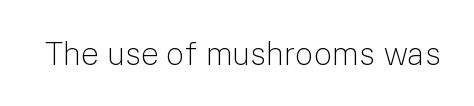
Q: Is the text bold? A: No.
Q: Is the text italic (slanted)? A: No, it is upright.
Q: Is the typeface a serif or a sans-serif typeface? A: Sans-serif.
Q: Is the text underlined? A: No.
Q: Is the spacing between letters normal or unusually wide? A: Normal.
Q: Width (condensed, normal, or wide)? A: Normal.
Q: Stroke contrast? A: Low.
Q: x-height? A: Medium.
Q: Monospaced? A: No.
